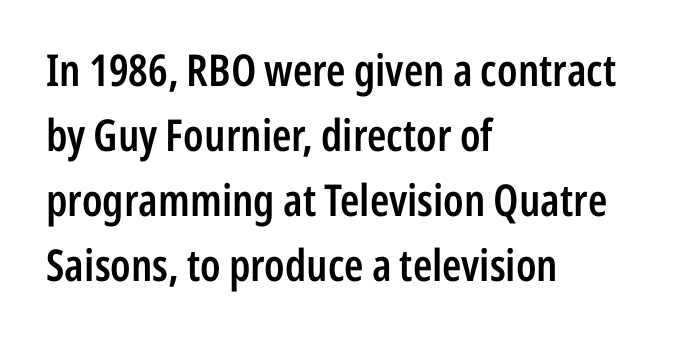
Is the type bold? Partly — it's a semibold, heavier than regular but not fully bold. Observe the absence of serifs on each vertical stroke in this sample. In terms of letterspacing, this is plain default setting. Clear beneath every line of the passage.
